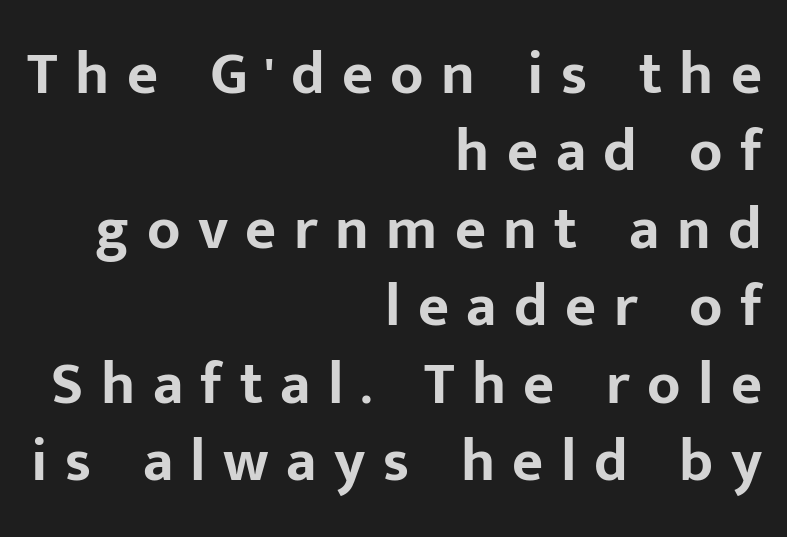
Q: Is the text bold? A: Yes.
Q: Is the text italic (slanted)? A: No, it is upright.
Q: Is the typeface a serif or a sans-serif typeface? A: Sans-serif.
Q: Is the text underlined? A: No.
Q: How is the paragraph aligned? A: Right-aligned.
Q: Is the spacing between letters normal or unusually wide? A: Unusually wide.
Q: Is the spacing between lines tight, normal or loose? A: Normal.
Q: Width (condensed, normal, or wide)? A: Normal.
Q: Stroke contrast? A: Low.
Q: x-height? A: Medium.
Q: Monospaced? A: No.
